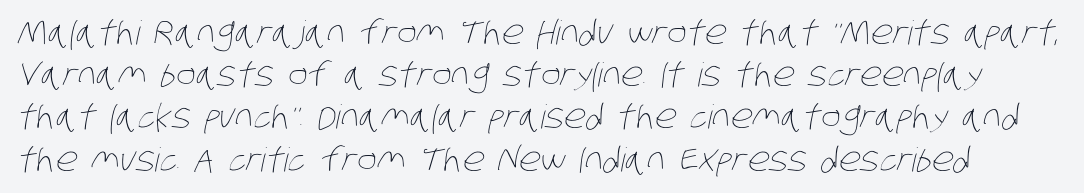
{"bold": "no", "weight": "thin", "width": "condensed", "stroke_contrast": "low", "x_height": "large", "monospaced": "no", "underline": "no", "line_spacing": "normal", "line_spacing_ratio": 1.28, "letter_spacing": "normal", "letter_spacing_em": 0.0, "glyph_px": 33}
